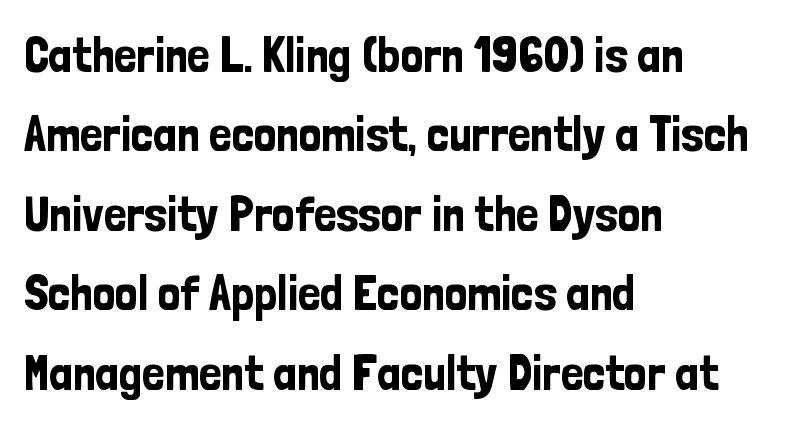
{"serif": "no", "italic": "no", "width": "condensed", "stroke_contrast": "low", "x_height": "medium", "monospaced": "no", "underline": "no", "align": "left", "line_spacing": "normal", "line_spacing_ratio": 1.59, "letter_spacing": "normal", "letter_spacing_em": 0.0, "glyph_px": 50}
